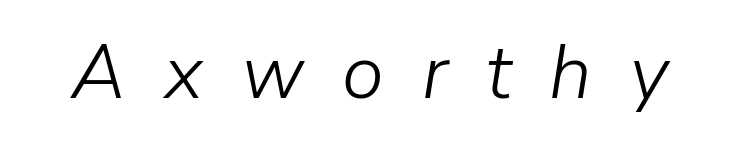
Q: Is the text bold? A: No.
Q: Is the text italic (slanted)? A: Yes, it leans right by about 9 degrees.
Q: Is the text underlined? A: No.
Q: Is the spacing between letters normal or unusually wide? A: Unusually wide.
Q: Width (condensed, normal, or wide)? A: Normal.
Q: Stroke contrast? A: Low.
Q: x-height? A: Medium.
Q: Monospaced? A: No.
